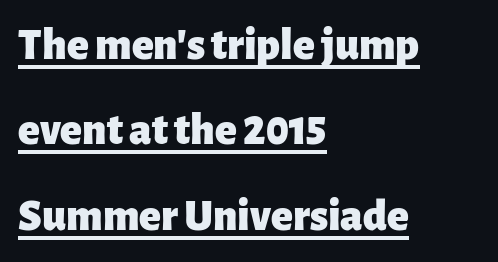
{"serif": "no", "italic": "no", "bold": "yes", "weight": "heavy", "width": "normal", "stroke_contrast": "low", "x_height": "medium", "monospaced": "no", "underline": "yes", "align": "left", "line_spacing": "loose", "line_spacing_ratio": 1.9, "letter_spacing": "normal", "letter_spacing_em": 0.0, "glyph_px": 45}
